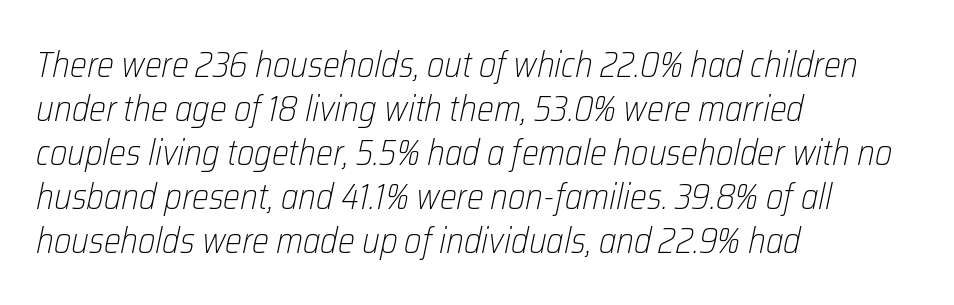
Is the type slanted? Yes — the strokes lean at a clear angle. Tracking value appears to be zero — textbook default spacing. The specimen omits any rule beneath the text block's lines. Alignment: flush left. Ink coverage per letter is moderate at most.
